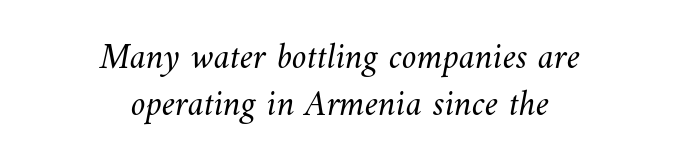
Q: Is the text bold? A: No.
Q: Is the text underlined? A: No.
Q: How is the paragraph aligned? A: Centered.
Q: Is the spacing between letters normal or unusually wide? A: Normal.
Q: Is the spacing between lines tight, normal or loose? A: Normal.
Q: Width (condensed, normal, or wide)? A: Normal.
Q: Stroke contrast? A: Medium.
Q: x-height? A: Small.
Q: Monospaced? A: No.
